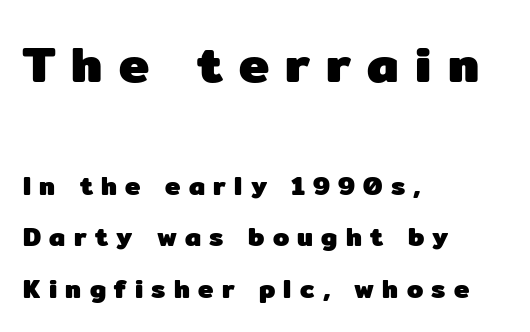
Q: Is the text bold? A: Yes.
Q: Is the text italic (slanted)? A: No, it is upright.
Q: Is the typeface a serif or a sans-serif typeface? A: Sans-serif.
Q: Is the text underlined? A: No.
Q: How is the paragraph aligned? A: Left-aligned.
Q: Is the spacing between letters normal or unusually wide? A: Unusually wide.
Q: Is the spacing between lines tight, normal or loose? A: Loose.
Q: Which block of text is set in a larger size, the first (top) or the second (bottom)? A: The first (top) one.
Q: Width (condensed, normal, or wide)? A: Normal.
Q: Stroke contrast? A: Low.
Q: x-height? A: Medium.
Q: Monospaced? A: No.
